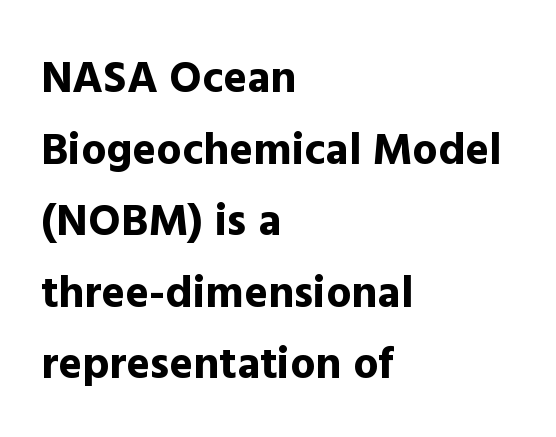
The image shows 45 px bold sans-serif type, upright; set left-aligned, normal line spacing (1.59x), normal letter spacing, not underlined; a medium x-height.
